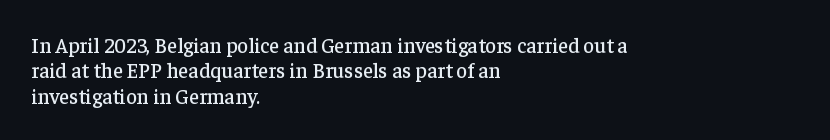
{"italic": "no", "underline": "no", "align": "left", "line_spacing_ratio": 1.21, "letter_spacing": "normal", "letter_spacing_em": 0.0, "glyph_px": 21}
